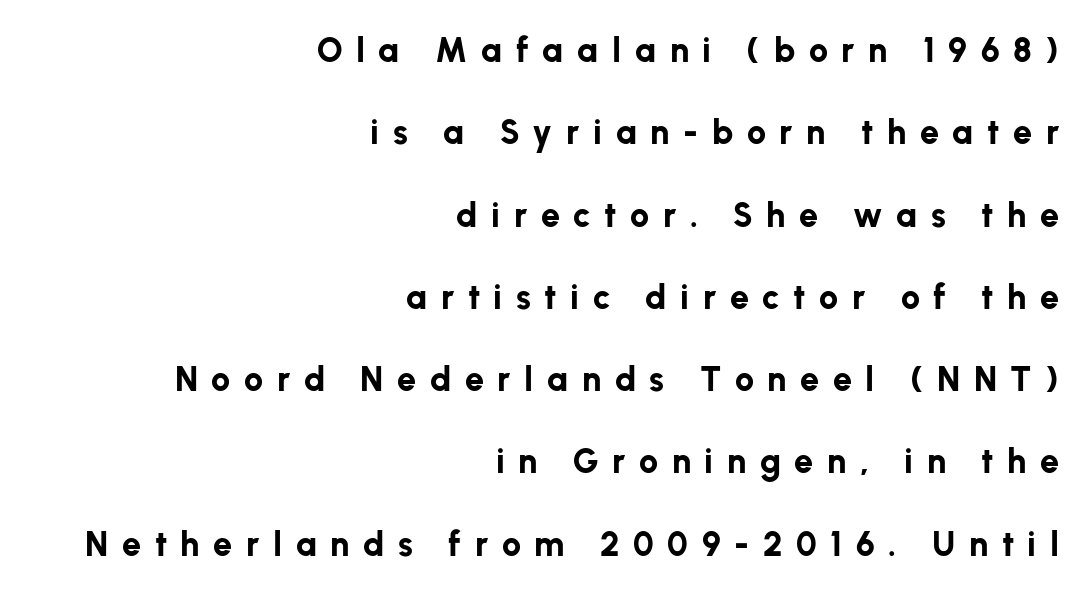
Style check: upright. Note the varied advance widths — an 'i' is clearly narrower than an 'm'. Each new line begins a long way beneath the previous one. This rendering features lettering with no underline. Does extra space separate the letters? Yes, quite a lot of it.
